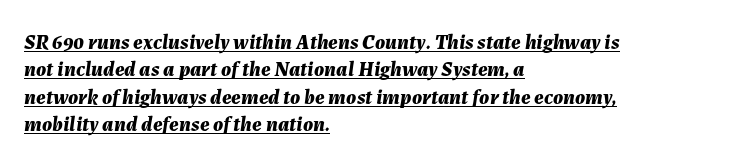
A full-strength bold gives these letters their thick strokes. The letterforms sit shoulder to shoulder at normal distance. This block has exactly the height ordinary leading produces. Horizontally, the lines are justified to the leading edge only. Designer's note — italics engaged. The specimen includes a rule beneath the text block's lines.
